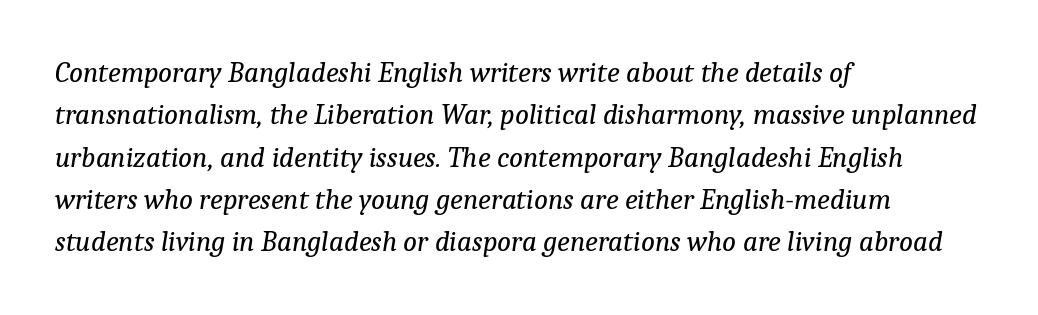
Q: Is the text bold? A: No.
Q: Is the text italic (slanted)? A: Yes, it leans right by about 9 degrees.
Q: Is the typeface a serif or a sans-serif typeface? A: Serif.
Q: Is the text underlined? A: No.
Q: How is the paragraph aligned? A: Left-aligned.
Q: Is the spacing between letters normal or unusually wide? A: Normal.
Q: Is the spacing between lines tight, normal or loose? A: Normal.
Q: Width (condensed, normal, or wide)? A: Normal.
Q: Stroke contrast? A: Low.
Q: x-height? A: Medium.
Q: Monospaced? A: No.
